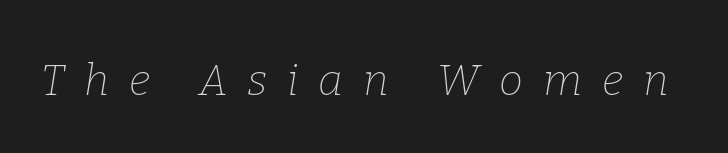
The image shows 43 px thin serif type, italic (leaning right); set unusually wide letter spacing (+0.46 em), not underlined; low stroke contrast and a medium x-height.
